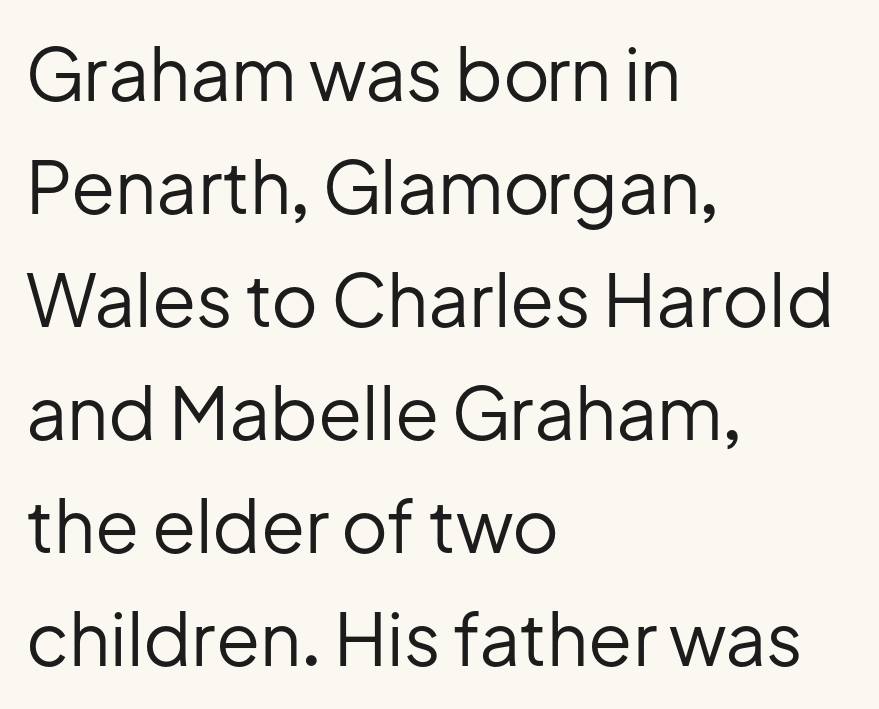
The image shows 72 px regular-weight sans-serif type, upright; set left-aligned, normal line spacing (1.57x), normal letter spacing, not underlined; low stroke contrast and a medium x-height.
